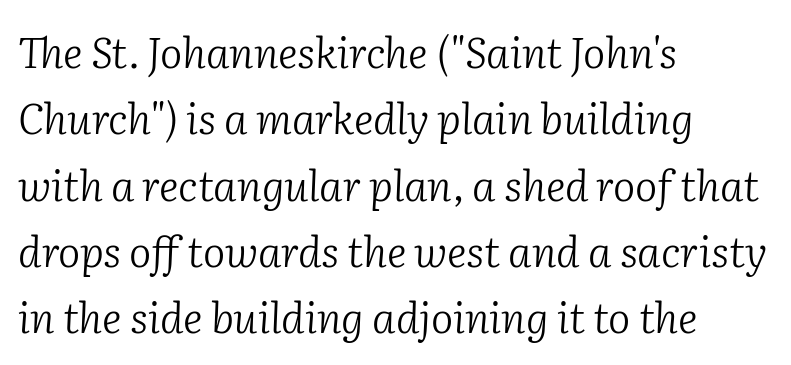
Descender tails drop into unmarked territory. The passage shown is typed in a proportional face where columns would drift. The paragraph shown leans on its left margin. Type style note: has serifs. Tracking here is standard; glyphs follow each other at the usual distance.
